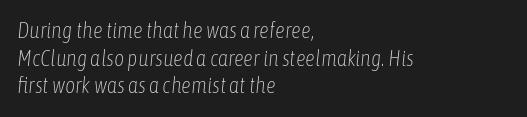
Q: Is the text bold? A: No.
Q: Is the text italic (slanted)? A: Yes, it leans right by about 6 degrees.
Q: Is the text underlined? A: No.
Q: How is the paragraph aligned? A: Left-aligned.
Q: Is the spacing between letters normal or unusually wide? A: Normal.
Q: Is the spacing between lines tight, normal or loose? A: Normal.
